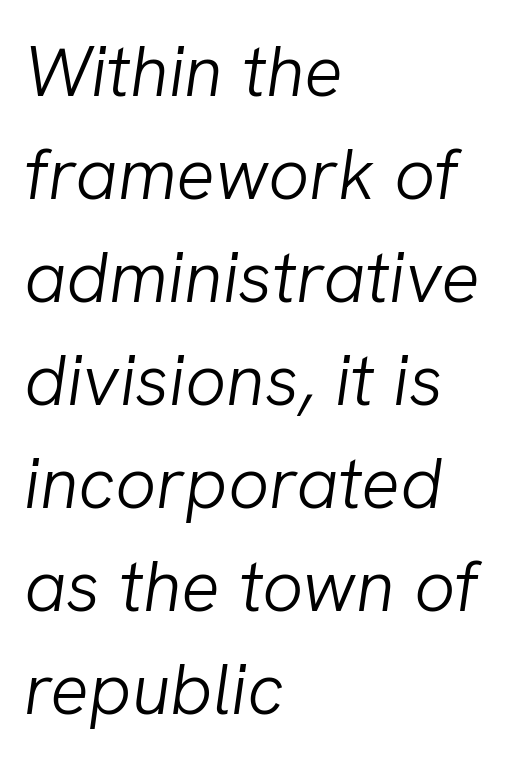
{"italic": "yes", "lean": "right", "slant_degrees": 8, "bold": "no", "weight": "light", "width": "normal", "stroke_contrast": "low", "x_height": "medium", "monospaced": "no", "underline": "no", "align": "left", "line_spacing": "normal", "line_spacing_ratio": 1.43, "letter_spacing": "normal", "letter_spacing_em": 0.0, "glyph_px": 72}
